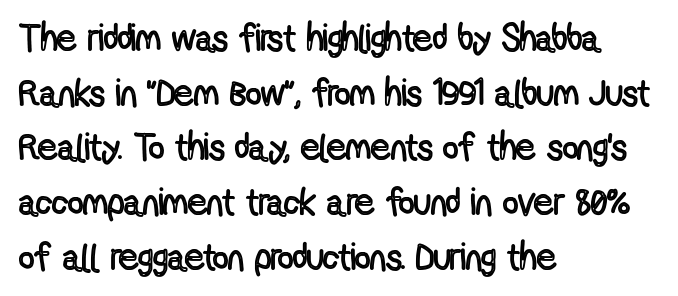
{"italic": "no", "width": "condensed", "x_height": "medium", "monospaced": "no", "underline": "no", "align": "left", "line_spacing": "normal", "line_spacing_ratio": 1.44, "letter_spacing": "normal", "letter_spacing_em": 0.0, "glyph_px": 38}
